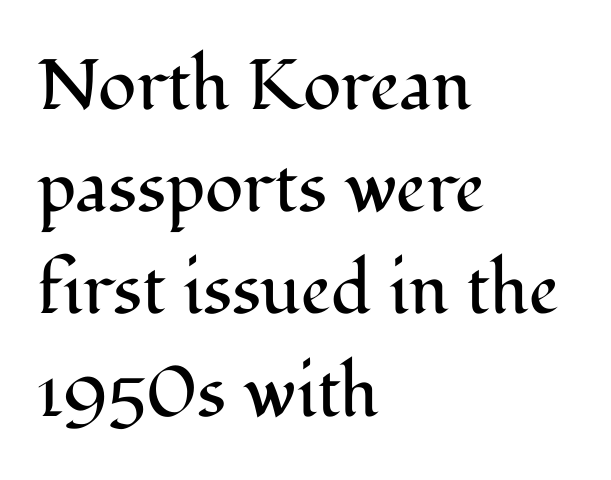
{"serif": "yes", "italic": "no", "bold": "no", "weight": "regular", "width": "normal", "stroke_contrast": "medium", "x_height": "medium", "monospaced": "no", "underline": "no", "align": "left", "line_spacing": "normal", "line_spacing_ratio": 1.44, "letter_spacing": "normal", "letter_spacing_em": 0.0, "glyph_px": 71}
